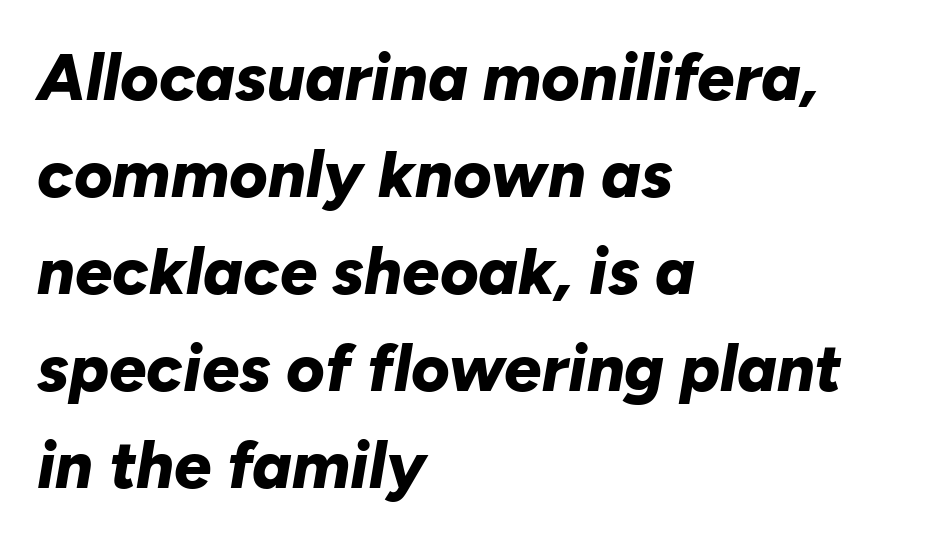
The image shows 66 px bold type, italic (leaning right); set left-aligned, normal line spacing (1.47x), normal letter spacing, not underlined; low stroke contrast and a medium x-height.
